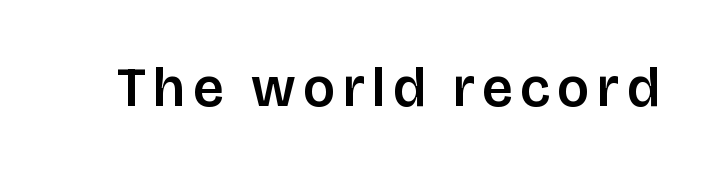
Varying glyph widths throughout — classic text-font behaviour. Upright lettering throughout. Look at the bottom of the vertical strokes: they stop flat, with no serifs. Plain, unruled lines of type.
